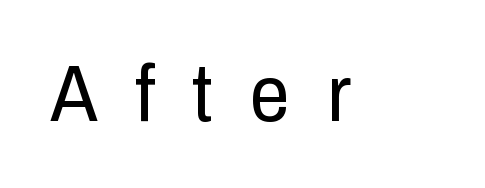
{"serif": "no", "italic": "no", "bold": "no", "weight": "regular", "width": "condensed", "stroke_contrast": "low", "x_height": "medium", "monospaced": "no", "underline": "no", "letter_spacing": "wide", "letter_spacing_em": 0.46, "glyph_px": 80}
